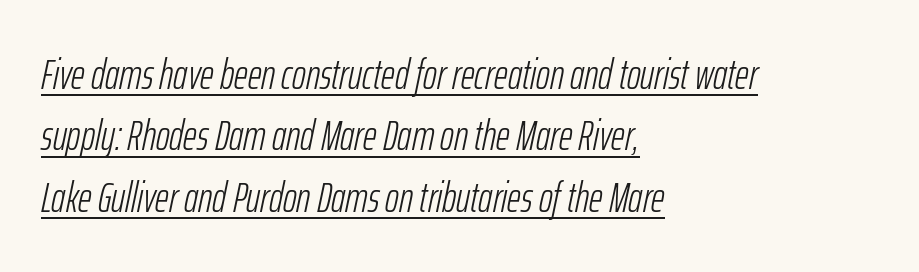
Q: Is the text bold? A: No.
Q: Is the text italic (slanted)? A: Yes, it leans right by about 12 degrees.
Q: Is the text underlined? A: Yes.
Q: How is the paragraph aligned? A: Left-aligned.
Q: Is the spacing between letters normal or unusually wide? A: Normal.
Q: Is the spacing between lines tight, normal or loose? A: Normal.
Q: Width (condensed, normal, or wide)? A: Condensed.
Q: Stroke contrast? A: Low.
Q: x-height? A: Medium.
Q: Monospaced? A: No.
